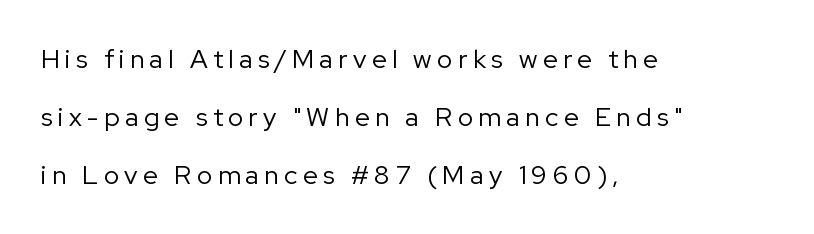
The image shows 26 px text type, upright; set left-aligned, loose line spacing (2.24x), unusually wide letter spacing (+0.21 em), not underlined.
